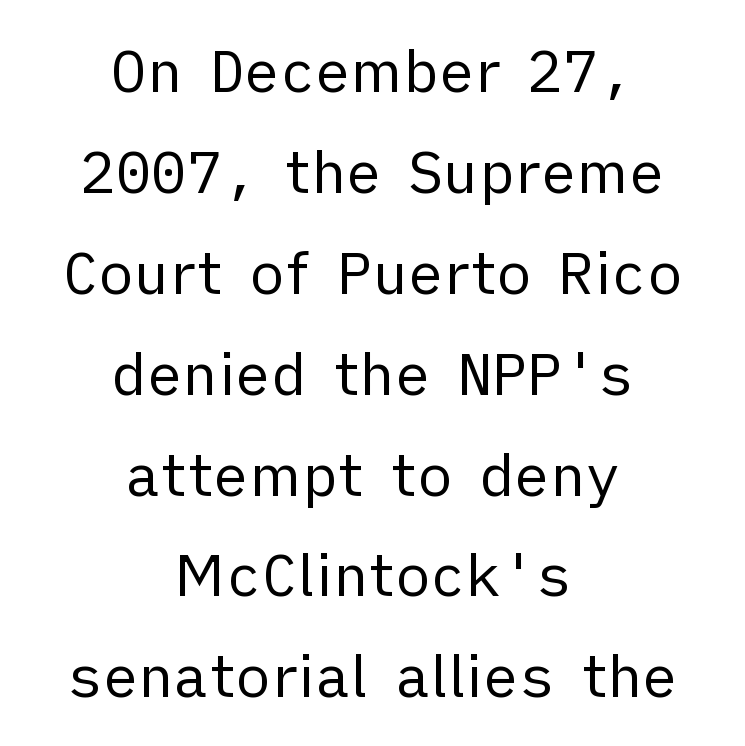
{"serif": "no", "italic": "no", "bold": "no", "weight": "regular", "width": "normal", "stroke_contrast": "low", "x_height": "medium", "monospaced": "no", "underline": "no", "align": "center", "line_spacing_ratio": 1.71, "letter_spacing": "normal", "letter_spacing_em": 0.0, "glyph_px": 59}
